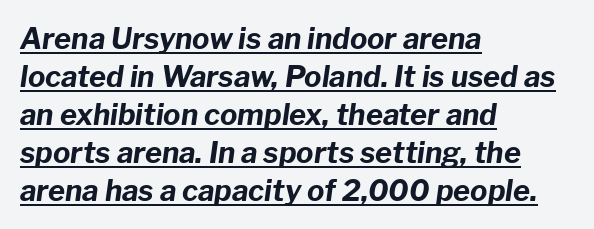
The string is rendered with underlining switched on. Words appear dense and cohesive because spacing is normal. Varying glyph widths throughout — classic text-font behaviour. The text block is weighted toward the left margin, trailing off unevenly rightward.
